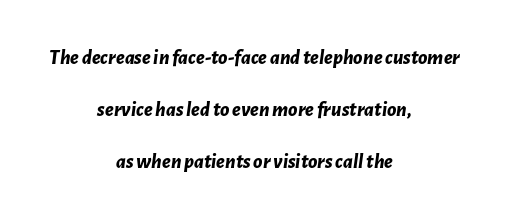
The image shows 21 px bold type, italic (leaning right); set centered, loose line spacing (2.47x), normal letter spacing, not underlined.
